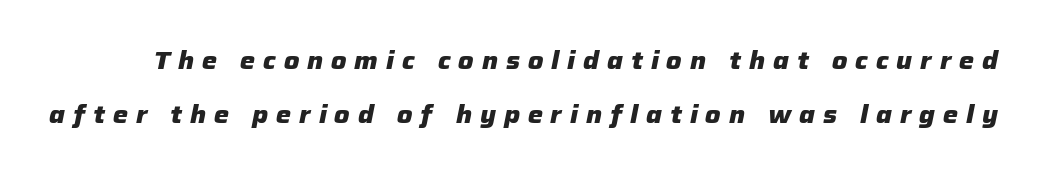
The image shows 24 px bold type, italic (leaning right); set loose line spacing (2.23x), unusually wide letter spacing (+0.33 em), not underlined.
